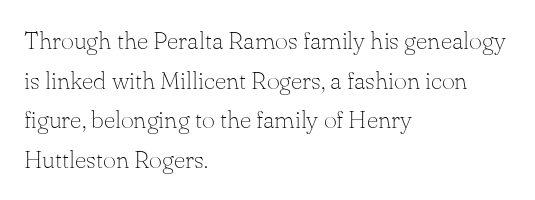
The image shows 25 px text type, upright; set left-aligned, normal line spacing (1.59x), normal letter spacing, not underlined.
